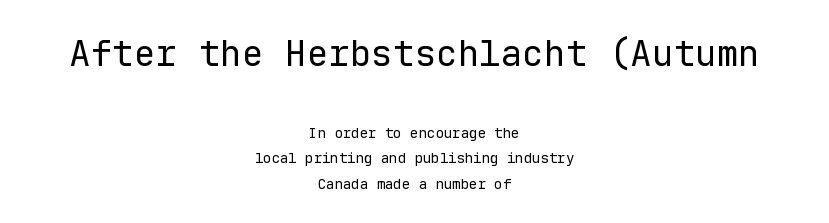
{"serif": "no", "italic": "no", "bold": "no", "weight": "regular", "width": "normal", "stroke_contrast": "low", "x_height": "medium", "monospaced": "yes", "underline": "no", "align": "center", "line_spacing_ratio": 1.81, "letter_spacing": "normal", "letter_spacing_em": 0.0, "larger_block": "first", "size_ratio": 2.57, "glyph_px": 36}
